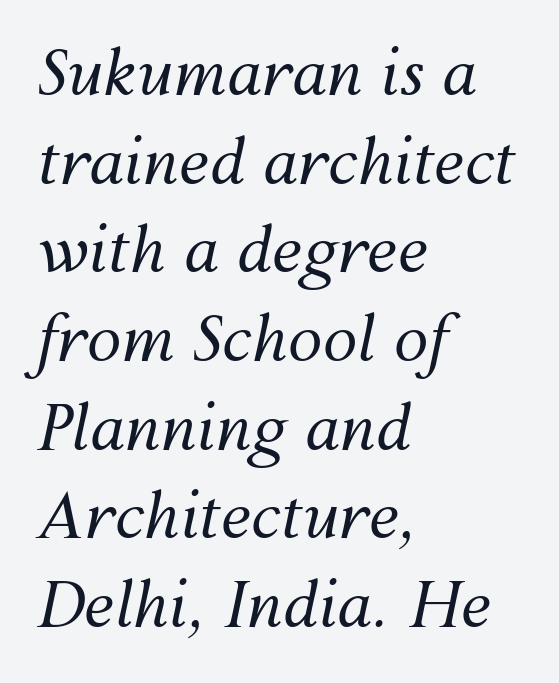
Q: Is the text bold? A: No.
Q: Is the text italic (slanted)? A: Yes, it leans right by about 12 degrees.
Q: Is the text underlined? A: No.
Q: How is the paragraph aligned? A: Left-aligned.
Q: Is the spacing between letters normal or unusually wide? A: Normal.
Q: Is the spacing between lines tight, normal or loose? A: Normal.
Q: Width (condensed, normal, or wide)? A: Normal.
Q: Stroke contrast? A: Medium.
Q: x-height? A: Medium.
Q: Monospaced? A: No.
